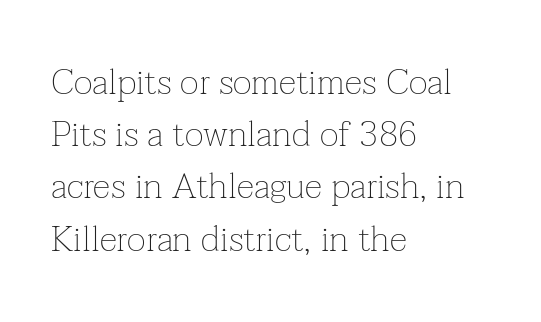
Reading down the column, the eye jumps a familiar distance to each next line. The words here are not underlined. A quiet, ordinary-to-light weight characterises the typeface. This is serif lettering, the kind often seen in printed books. Every character sits straight up, as roman type does.
